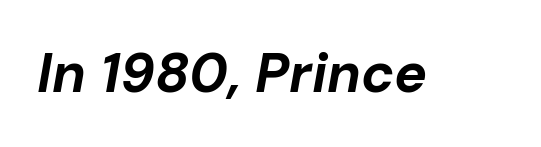
{"italic": "yes", "lean": "right", "slant_degrees": 10, "bold": "yes", "weight": "bold", "width": "normal", "stroke_contrast": "low", "x_height": "medium", "monospaced": "no", "underline": "no", "letter_spacing": "normal", "letter_spacing_em": 0.0, "glyph_px": 55}
